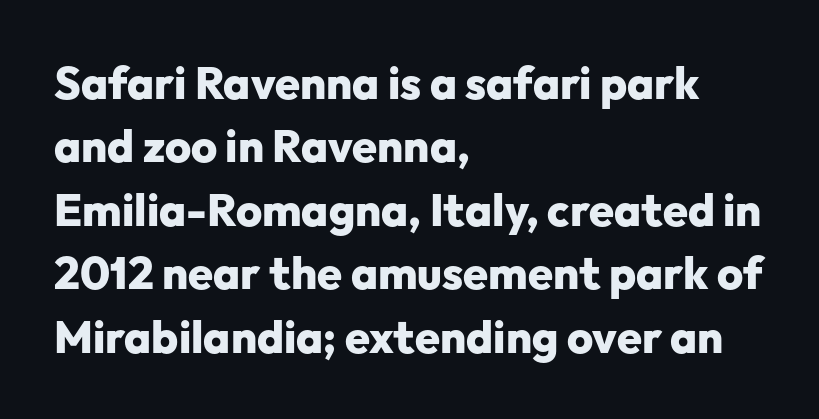
Serifs: no, the terminals of the letterforms are clean. This sample has the flowing, uneven cadence of proportional lettering. Rendered with straight, roman letterforms. You could call the tracking neutral — neither tight nor loose.
